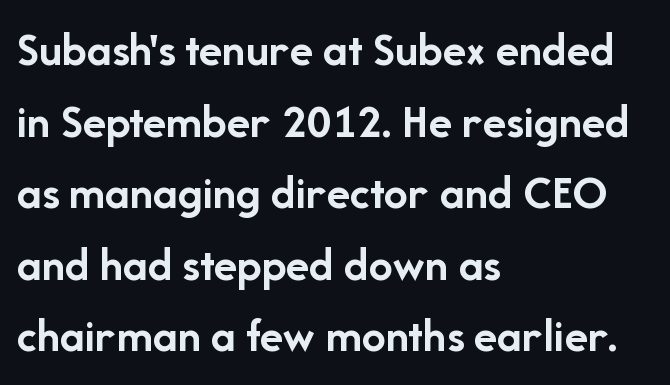
{"serif": "no", "italic": "no", "bold": "yes", "weight": "semibold", "width": "normal", "stroke_contrast": "low", "x_height": "medium", "monospaced": "no", "underline": "no", "align": "left", "line_spacing": "normal", "line_spacing_ratio": 1.49, "letter_spacing": "normal", "letter_spacing_em": 0.0, "glyph_px": 48}
